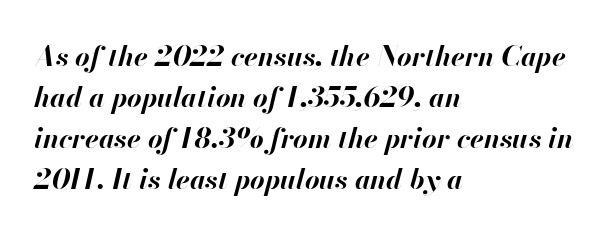
Does the weight exceed regular? Yes, all the way to bold. Each letter keeps its own natural width here, so spacing adapts to shape. Look at the tracking — it's just the regular setting, nothing added. The glyphs are unaccompanied by any horizontal stroke below them.
